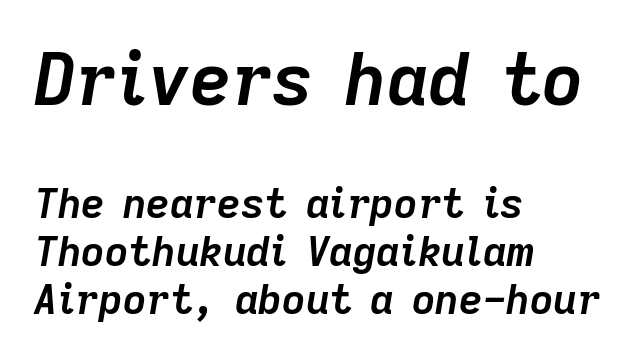
Do the characters align in a grid? No, the font is proportional. Character size in the leading block exceeds that of the trailing block. Reading down the block, your eye returns to a fixed left position each line. Does extra space separate the letters? No, they use regular spacing.
